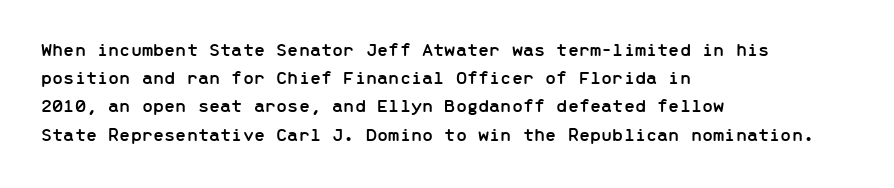
{"italic": "no", "underline": "no", "align": "left", "line_spacing": "normal", "line_spacing_ratio": 1.41, "letter_spacing": "normal", "letter_spacing_em": 0.0, "glyph_px": 20}
